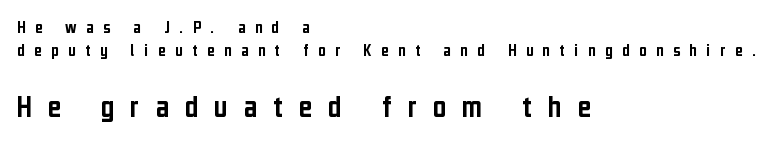
The image shows 33 px condensed sans-serif type, upright; set left-aligned, line spacing 1.21x, unusually wide letter spacing (+0.48 em), not underlined; the second (bottom) block is 1.74x larger; low stroke contrast and a medium x-height.
